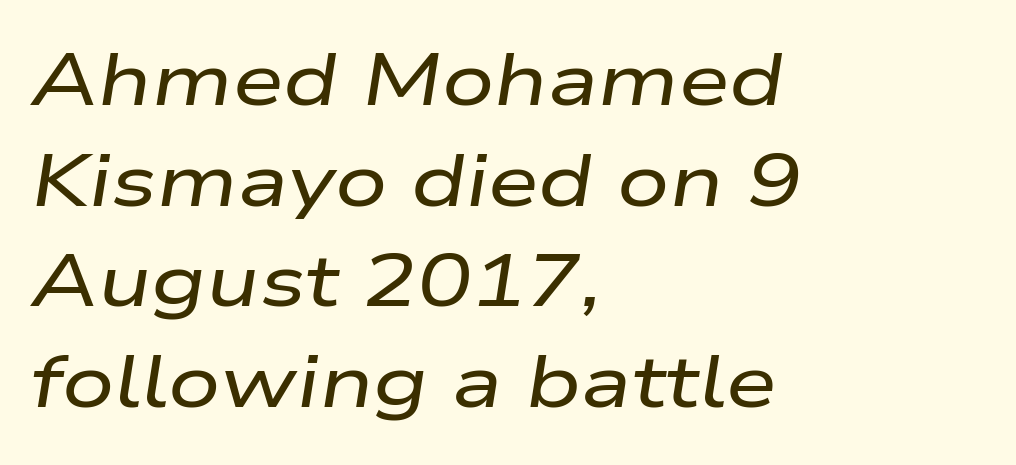
The leading is moderate, giving the passage an even texture. Slant detected: the letters are inclined. Looks like regular typesetting: each glyph gets only the width it needs. Words float on clear page, feet unadorned.
